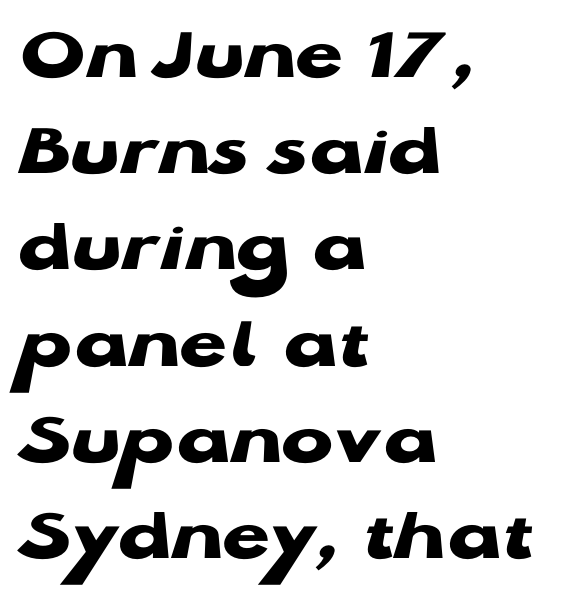
The image shows 77 px heavy, wide sans-serif type, upright; set left-aligned, normal line spacing (1.25x), normal letter spacing, not underlined; low stroke contrast and a medium x-height.
